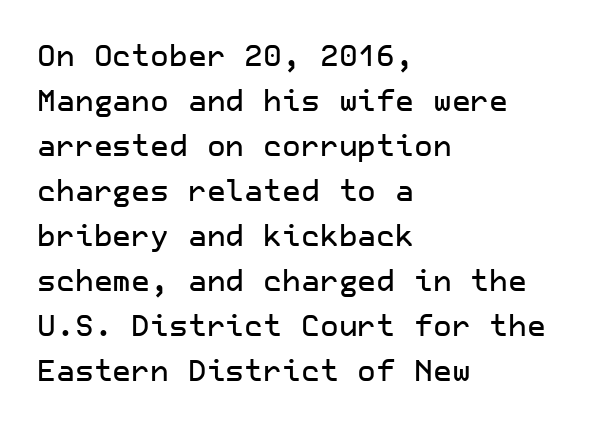
{"serif": "no", "italic": "no", "width": "normal", "stroke_contrast": "low", "x_height": "medium", "underline": "no", "align": "left", "line_spacing": "normal", "line_spacing_ratio": 1.55, "letter_spacing": "normal", "letter_spacing_em": 0.0, "glyph_px": 29}
